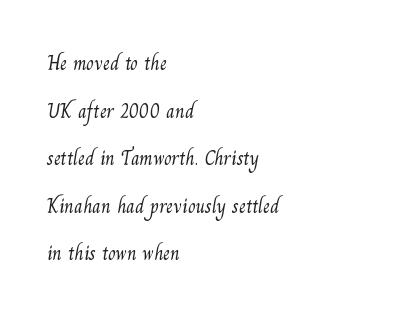
Q: Is the text bold? A: No.
Q: Is the text underlined? A: No.
Q: How is the paragraph aligned? A: Left-aligned.
Q: Is the spacing between letters normal or unusually wide? A: Normal.
Q: Is the spacing between lines tight, normal or loose? A: Loose.
